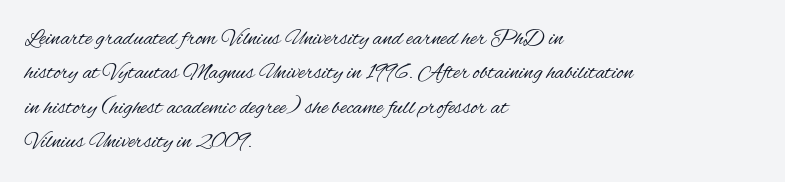
Q: Is the text bold? A: No.
Q: Is the text italic (slanted)? A: Yes.
Q: Is the text underlined? A: No.
Q: How is the paragraph aligned? A: Left-aligned.
Q: Is the spacing between letters normal or unusually wide? A: Normal.
Q: Is the spacing between lines tight, normal or loose? A: Normal.
